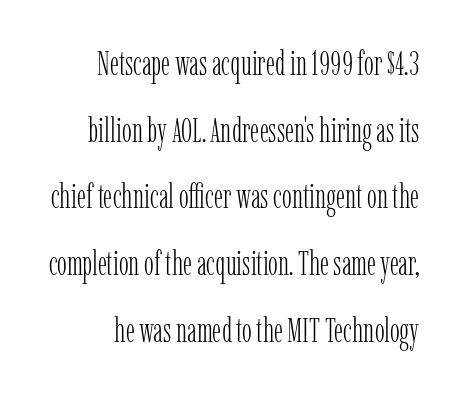
The image shows 33 px light, condensed serif type, upright; set loose line spacing (2.02x), normal letter spacing, not underlined; low stroke contrast and a medium x-height.
